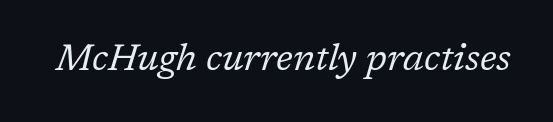
Compared with ordinary roman type, these characters are visibly tilted. The tracking reads as untouched default to a designer's eye. Descenders hang freely into open space. A quiet, ordinary-to-light weight characterises the typeface.
